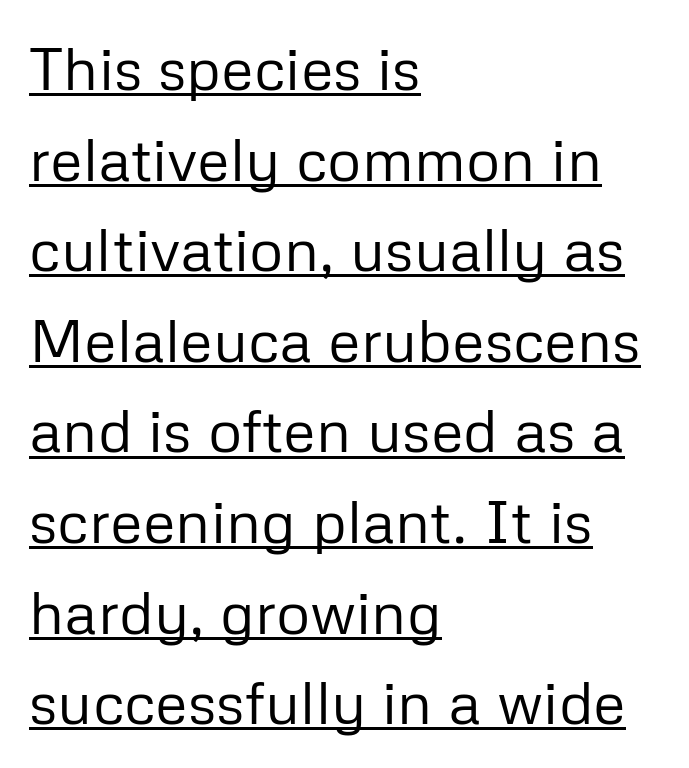
Q: Is the text bold? A: No.
Q: Is the text italic (slanted)? A: No, it is upright.
Q: Is the typeface a serif or a sans-serif typeface? A: Sans-serif.
Q: Is the text underlined? A: Yes.
Q: How is the paragraph aligned? A: Left-aligned.
Q: Is the spacing between letters normal or unusually wide? A: Normal.
Q: Is the spacing between lines tight, normal or loose? A: Normal.
Q: Width (condensed, normal, or wide)? A: Normal.
Q: Stroke contrast? A: Low.
Q: x-height? A: Medium.
Q: Monospaced? A: No.
